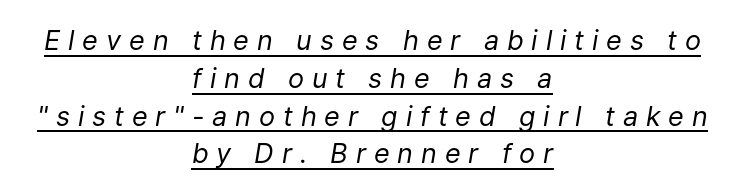
Q: Is the text bold? A: No.
Q: Is the text italic (slanted)? A: Yes, it leans right by about 9 degrees.
Q: Is the text underlined? A: Yes.
Q: How is the paragraph aligned? A: Centered.
Q: Is the spacing between letters normal or unusually wide? A: Unusually wide.
Q: Is the spacing between lines tight, normal or loose? A: Normal.
